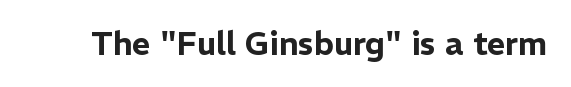
Q: Is the text italic (slanted)? A: No, it is upright.
Q: Is the typeface a serif or a sans-serif typeface? A: Sans-serif.
Q: Is the text underlined? A: No.
Q: Is the spacing between letters normal or unusually wide? A: Normal.
Q: Width (condensed, normal, or wide)? A: Normal.
Q: Stroke contrast? A: Low.
Q: x-height? A: Medium.
Q: Monospaced? A: No.
